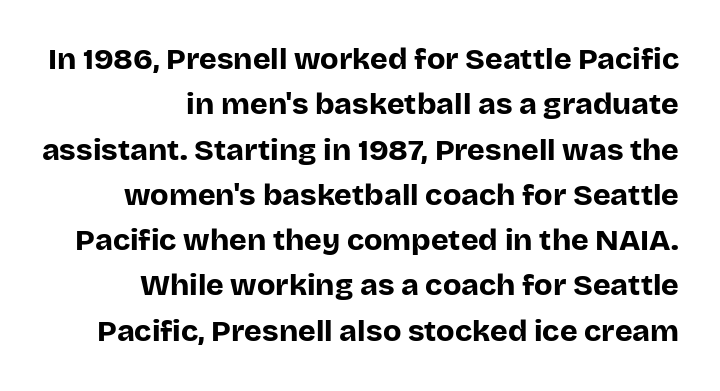
Vertically, the passage feels balanced, rows spaced as you'd expect. Look at the tracking — it's just the regular setting, nothing added. Do the characters align in a grid? No, the font is proportional. Alignment: flush right. Is there any slant? The stems are plumb. The glyphs are unaccompanied by any horizontal stroke below them.
